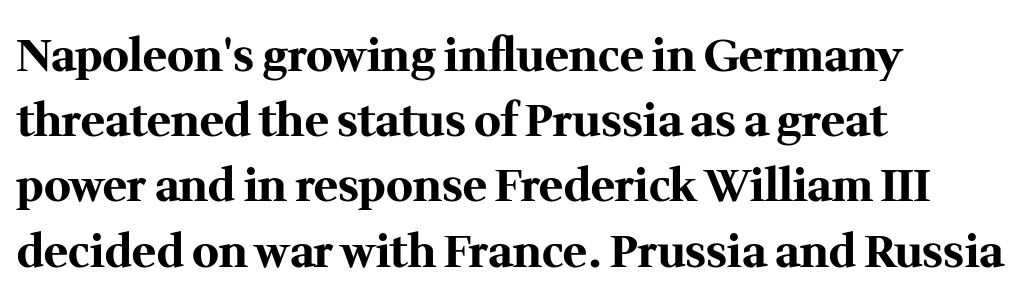
{"serif": "yes", "italic": "no", "bold": "yes", "weight": "bold", "width": "normal", "stroke_contrast": "medium", "x_height": "medium", "monospaced": "no", "underline": "no", "align": "left", "line_spacing": "normal", "line_spacing_ratio": 1.45, "letter_spacing": "normal", "letter_spacing_em": 0.0, "glyph_px": 45}
